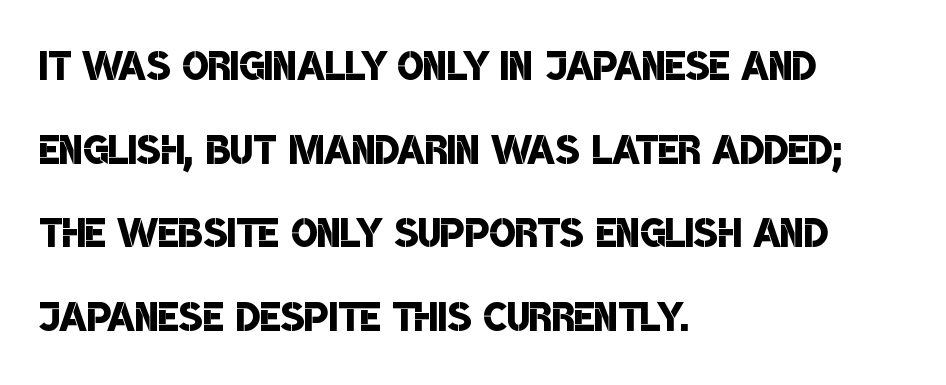
The image shows 55 px semibold, condensed sans-serif type; set left-aligned, normal line spacing (1.52x), normal letter spacing, not underlined; low stroke contrast and a large x-height.
